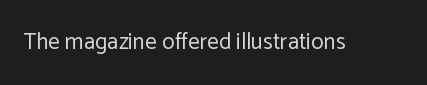
{"italic": "no", "bold": "no", "underline": "no", "letter_spacing": "normal", "letter_spacing_em": 0.0, "glyph_px": 23}
